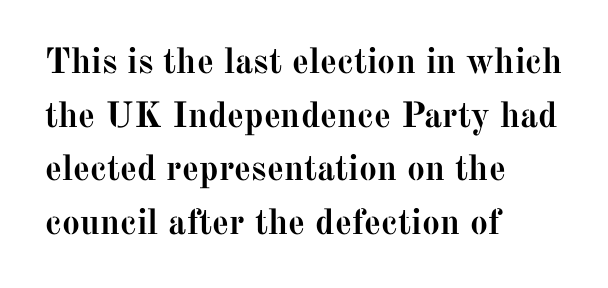
{"serif": "yes", "italic": "no", "bold": "yes", "weight": "semibold", "width": "normal", "stroke_contrast": "medium", "x_height": "medium", "monospaced": "no", "underline": "no", "align": "left", "line_spacing": "normal", "line_spacing_ratio": 1.49, "letter_spacing": "normal", "letter_spacing_em": 0.0, "glyph_px": 36}
